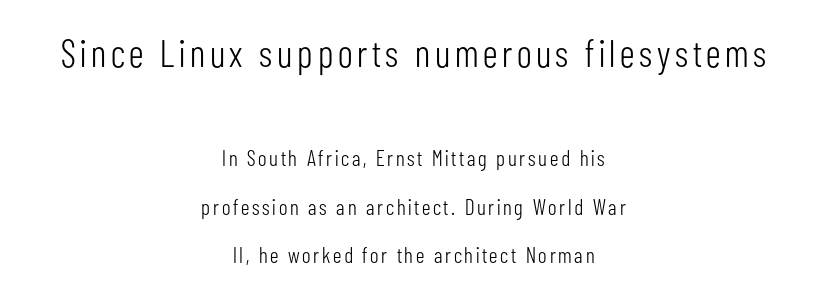
Q: Is the text bold? A: No.
Q: Is the text italic (slanted)? A: No, it is upright.
Q: Is the typeface a serif or a sans-serif typeface? A: Sans-serif.
Q: Is the text underlined? A: No.
Q: How is the paragraph aligned? A: Centered.
Q: Is the spacing between lines tight, normal or loose? A: Loose.
Q: Which block of text is set in a larger size, the first (top) or the second (bottom)? A: The first (top) one.
Q: Width (condensed, normal, or wide)? A: Condensed.
Q: Stroke contrast? A: Low.
Q: x-height? A: Medium.
Q: Monospaced? A: No.
